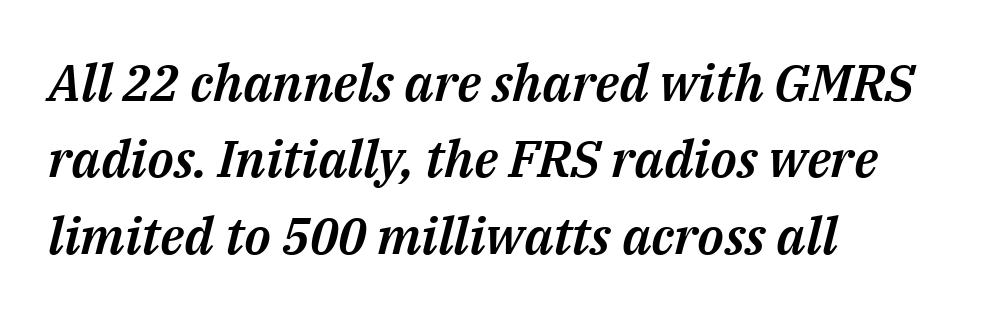
Q: Is the text italic (slanted)? A: Yes, it leans right by about 14 degrees.
Q: Is the text underlined? A: No.
Q: How is the paragraph aligned? A: Left-aligned.
Q: Is the spacing between letters normal or unusually wide? A: Normal.
Q: Is the spacing between lines tight, normal or loose? A: Normal.
Q: Width (condensed, normal, or wide)? A: Normal.
Q: Stroke contrast? A: Medium.
Q: x-height? A: Medium.
Q: Monospaced? A: No.
